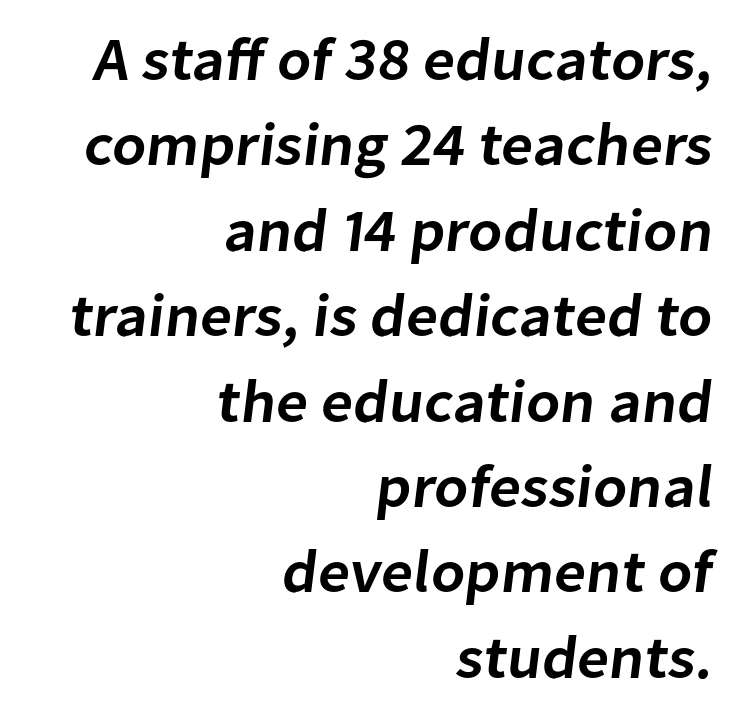
Q: Is the text bold? A: Semi-bold.
Q: Is the typeface a serif or a sans-serif typeface? A: Sans-serif.
Q: Is the text underlined? A: No.
Q: How is the paragraph aligned? A: Right-aligned.
Q: Is the spacing between letters normal or unusually wide? A: Normal.
Q: Is the spacing between lines tight, normal or loose? A: Normal.
Q: Width (condensed, normal, or wide)? A: Normal.
Q: Stroke contrast? A: Low.
Q: x-height? A: Medium.
Q: Monospaced? A: No.
